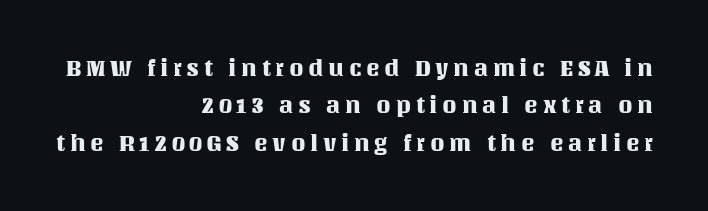
The image shows 23 px text type, upright; set right-aligned, normal line spacing (1.62x), unusually wide letter spacing (+0.2 em), not underlined.
